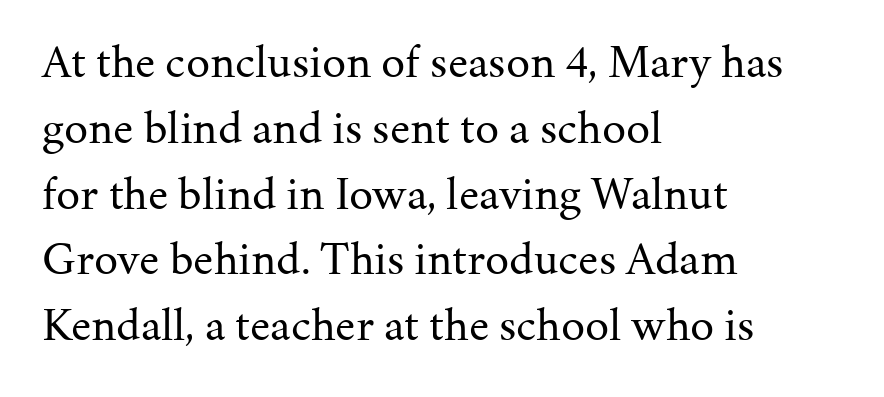
{"serif": "yes", "italic": "no", "bold": "no", "weight": "regular", "width": "normal", "stroke_contrast": "medium", "x_height": "medium", "monospaced": "no", "underline": "no", "align": "left", "line_spacing": "normal", "line_spacing_ratio": 1.37, "letter_spacing": "normal", "letter_spacing_em": 0.0, "glyph_px": 48}
